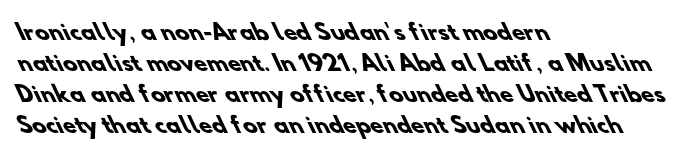
The space beneath each line is pristine and unruled. Words appear dense and cohesive because spacing is normal. Caption: bold face, heavy strokes. Notice how descenders clear the ascenders below comfortably — that's standard leading. Is the block centered? No — it sits flush against the left margin.
